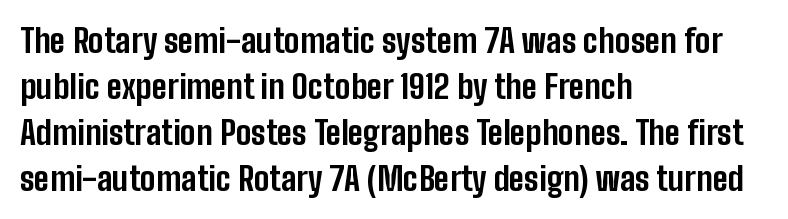
Q: Is the text bold? A: Yes.
Q: Is the text italic (slanted)? A: No, it is upright.
Q: Is the typeface a serif or a sans-serif typeface? A: Sans-serif.
Q: Is the text underlined? A: No.
Q: How is the paragraph aligned? A: Left-aligned.
Q: Is the spacing between letters normal or unusually wide? A: Normal.
Q: Is the spacing between lines tight, normal or loose? A: Normal.
Q: Width (condensed, normal, or wide)? A: Condensed.
Q: Stroke contrast? A: Low.
Q: x-height? A: Medium.
Q: Monospaced? A: No.
